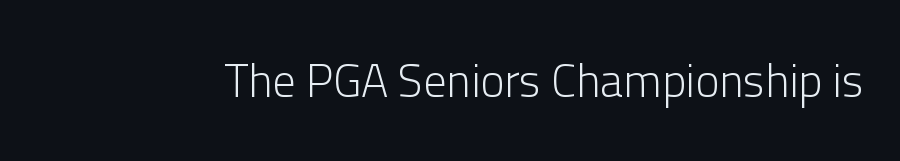
Q: Is the text bold? A: No.
Q: Is the text italic (slanted)? A: No, it is upright.
Q: Is the typeface a serif or a sans-serif typeface? A: Sans-serif.
Q: Is the text underlined? A: No.
Q: Is the spacing between letters normal or unusually wide? A: Normal.
Q: Width (condensed, normal, or wide)? A: Normal.
Q: Stroke contrast? A: Low.
Q: x-height? A: Medium.
Q: Monospaced? A: No.
